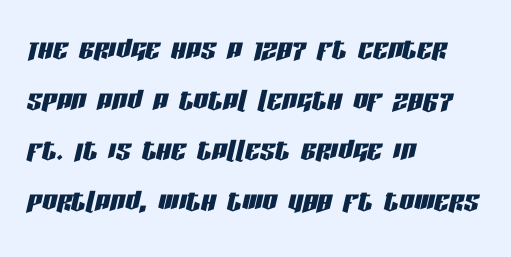
How are the letters spaced? Ordinarily, with no added tracking. A student would call this left alignment; a typographer would say flush left, rag right. The face used here has a pronounced slope to its letters. A clean baseline with only descenders dipping below it. The passage shown is typed in a proportional face where columns would drift.
